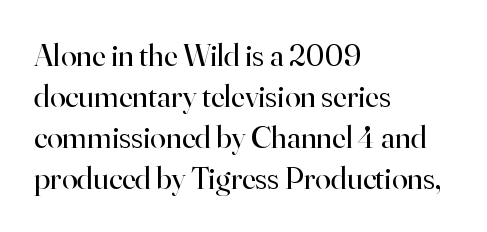
Q: Is the text bold? A: No.
Q: Is the text italic (slanted)? A: No, it is upright.
Q: Is the typeface a serif or a sans-serif typeface? A: Serif.
Q: Is the text underlined? A: No.
Q: How is the paragraph aligned? A: Left-aligned.
Q: Is the spacing between letters normal or unusually wide? A: Normal.
Q: Is the spacing between lines tight, normal or loose? A: Normal.
Q: Width (condensed, normal, or wide)? A: Normal.
Q: Stroke contrast? A: High.
Q: x-height? A: Small.
Q: Monospaced? A: No.
